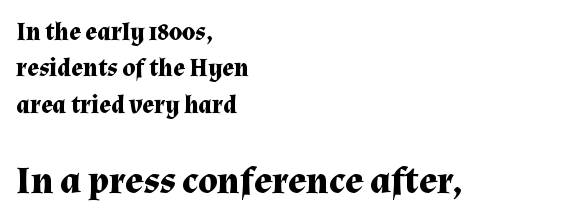
The image shows 38 px bold serif type, upright; set left-aligned, normal line spacing (1.46x), normal letter spacing, not underlined; the second (bottom) block is 1.52x larger; medium stroke contrast and a medium x-height.
